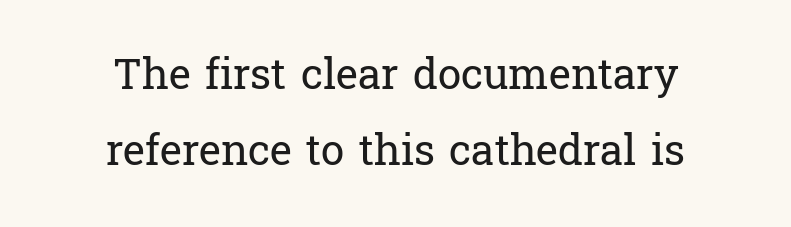
{"serif": "yes", "italic": "no", "bold": "no", "weight": "regular", "width": "normal", "stroke_contrast": "low", "x_height": "medium", "monospaced": "no", "underline": "no", "align": "center", "line_spacing_ratio": 1.8, "letter_spacing": "normal", "letter_spacing_em": 0.0, "glyph_px": 42}
